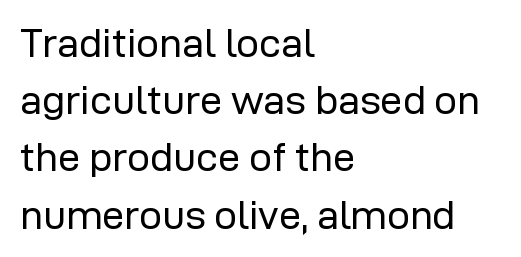
The image shows 40 px regular-weight sans-serif type, upright; set left-aligned, normal line spacing (1.43x), normal letter spacing, not underlined; low stroke contrast and a medium x-height.
